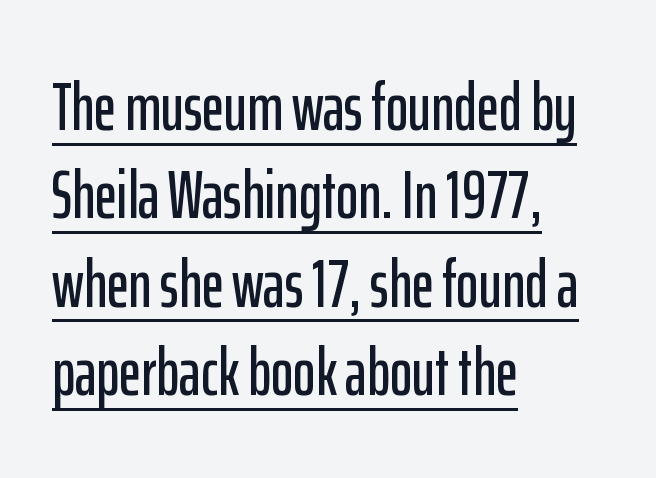
{"serif": "no", "italic": "no", "width": "condensed", "stroke_contrast": "low", "x_height": "medium", "monospaced": "no", "underline": "yes", "align": "left", "line_spacing": "normal", "line_spacing_ratio": 1.3, "letter_spacing": "normal", "letter_spacing_em": 0.0, "glyph_px": 68}
